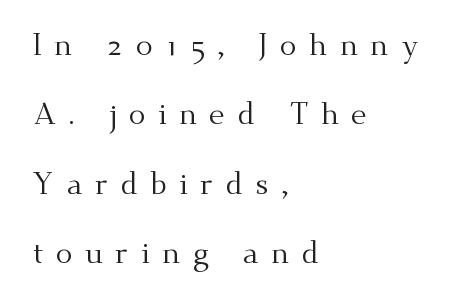
{"serif": "yes", "italic": "no", "bold": "no", "weight": "regular", "width": "normal", "stroke_contrast": "medium", "x_height": "small", "monospaced": "no", "underline": "no", "align": "left", "line_spacing": "loose", "line_spacing_ratio": 2.24, "letter_spacing": "wide", "letter_spacing_em": 0.4, "glyph_px": 31}
